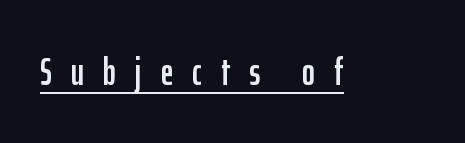
Q: Is the text italic (slanted)? A: No, it is upright.
Q: Is the typeface a serif or a sans-serif typeface? A: Sans-serif.
Q: Is the text underlined? A: Yes.
Q: Is the spacing between letters normal or unusually wide? A: Unusually wide.
Q: Width (condensed, normal, or wide)? A: Condensed.
Q: Stroke contrast? A: Low.
Q: x-height? A: Medium.
Q: Monospaced? A: No.
